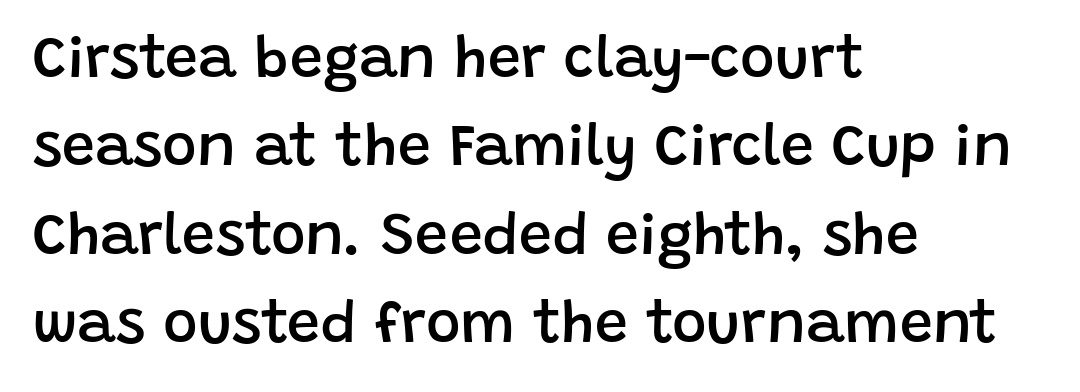
{"serif": "no", "italic": "no", "bold": "semi", "weight": "semibold", "width": "normal", "stroke_contrast": "low", "x_height": "large", "monospaced": "no", "underline": "no", "align": "left", "line_spacing": "normal", "line_spacing_ratio": 1.5, "letter_spacing": "normal", "letter_spacing_em": 0.0, "glyph_px": 59}
